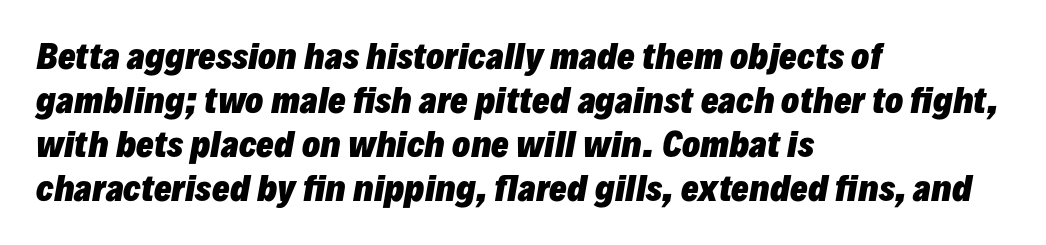
{"italic": "yes", "lean": "right", "slant_degrees": 10, "bold": "yes", "weight": "heavy", "width": "normal", "stroke_contrast": "low", "x_height": "medium", "monospaced": "no", "underline": "no", "align": "left", "line_spacing": "normal", "line_spacing_ratio": 1.33, "letter_spacing": "normal", "letter_spacing_em": 0.0, "glyph_px": 33}
